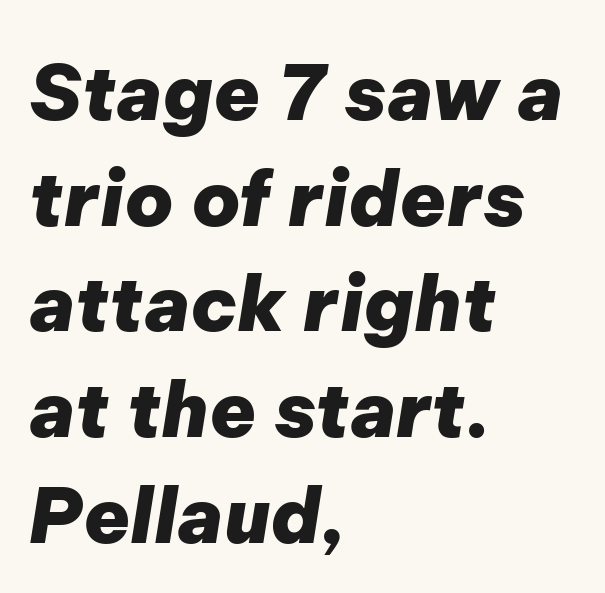
Q: Is the text bold? A: Yes.
Q: Is the text italic (slanted)? A: Yes, it leans right by about 9 degrees.
Q: Is the text underlined? A: No.
Q: How is the paragraph aligned? A: Left-aligned.
Q: Is the spacing between letters normal or unusually wide? A: Normal.
Q: Is the spacing between lines tight, normal or loose? A: Normal.
Q: Width (condensed, normal, or wide)? A: Normal.
Q: Stroke contrast? A: Low.
Q: x-height? A: Medium.
Q: Monospaced? A: No.
